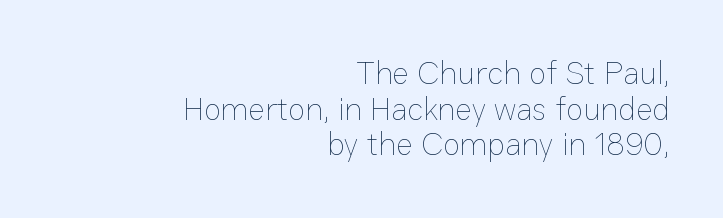
The image shows 32 px thin type, upright; set right-aligned, tight line spacing (1.11x), normal letter spacing, not underlined; low stroke contrast and a medium x-height.
